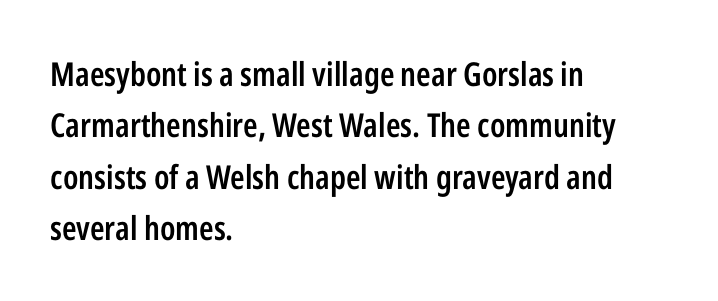
Q: Is the text bold? A: Semi-bold.
Q: Is the text italic (slanted)? A: No, it is upright.
Q: Is the typeface a serif or a sans-serif typeface? A: Sans-serif.
Q: Is the text underlined? A: No.
Q: How is the paragraph aligned? A: Left-aligned.
Q: Is the spacing between letters normal or unusually wide? A: Normal.
Q: Is the spacing between lines tight, normal or loose? A: Normal.
Q: Width (condensed, normal, or wide)? A: Condensed.
Q: Stroke contrast? A: Low.
Q: x-height? A: Medium.
Q: Monospaced? A: No.
